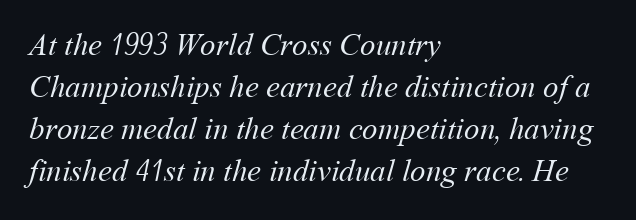
Q: Is the text bold? A: No.
Q: Is the text underlined? A: No.
Q: How is the paragraph aligned? A: Left-aligned.
Q: Is the spacing between letters normal or unusually wide? A: Normal.
Q: Is the spacing between lines tight, normal or loose? A: Normal.
Q: Width (condensed, normal, or wide)? A: Normal.
Q: Stroke contrast? A: Medium.
Q: x-height? A: Medium.
Q: Monospaced? A: No.
